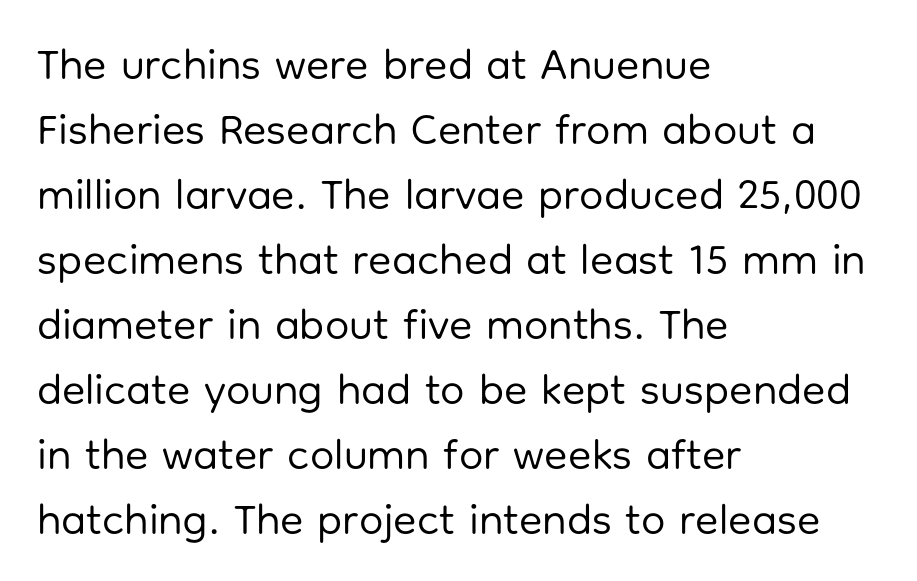
{"serif": "no", "italic": "no", "bold": "no", "weight": "regular", "width": "normal", "stroke_contrast": "low", "x_height": "medium", "monospaced": "no", "underline": "no", "align": "left", "line_spacing": "normal", "line_spacing_ratio": 1.51, "letter_spacing": "normal", "letter_spacing_em": 0.0, "glyph_px": 43}
